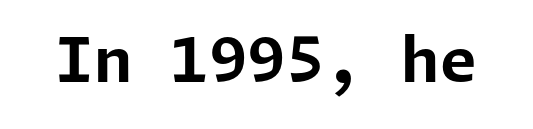
The string is rendered with underlining switched off. These lines carry a lot of weight — the face is fully bold. Is the letter spacing exaggerated? No — it looks like the ordinary default. It's the straight-up-and-down kind of type. Look at the bottom of the vertical strokes: they stop flat, with no serifs.
